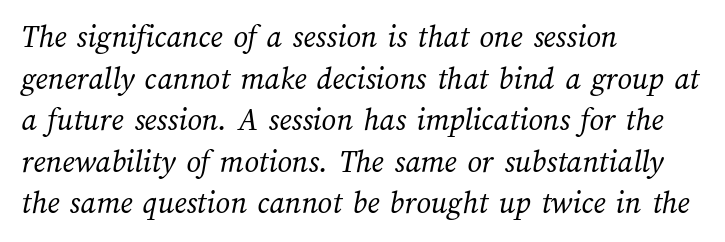
Q: Is the text bold? A: No.
Q: Is the text underlined? A: No.
Q: How is the paragraph aligned? A: Left-aligned.
Q: Is the spacing between letters normal or unusually wide? A: Normal.
Q: Is the spacing between lines tight, normal or loose? A: Normal.
Q: Width (condensed, normal, or wide)? A: Normal.
Q: Stroke contrast? A: Medium.
Q: x-height? A: Medium.
Q: Monospaced? A: No.
